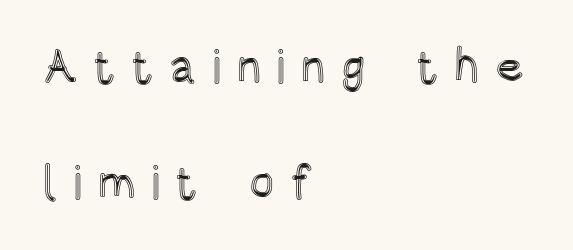
{"italic": "no", "width": "condensed", "x_height": "large", "monospaced": "no", "underline": "no", "align": "left", "line_spacing": "loose", "line_spacing_ratio": 2.46, "letter_spacing": "wide", "letter_spacing_em": 0.32, "glyph_px": 47}
